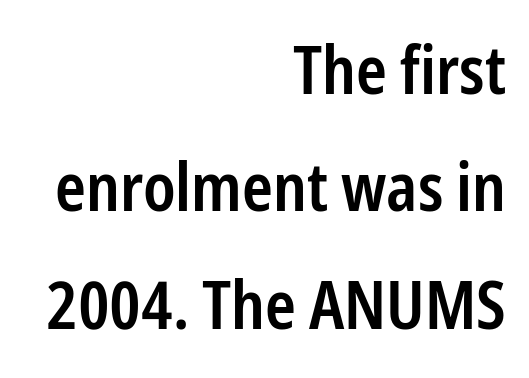
Q: Is the text bold? A: Semi-bold.
Q: Is the text italic (slanted)? A: No, it is upright.
Q: Is the typeface a serif or a sans-serif typeface? A: Sans-serif.
Q: Is the text underlined? A: No.
Q: How is the paragraph aligned? A: Right-aligned.
Q: Is the spacing between letters normal or unusually wide? A: Normal.
Q: Width (condensed, normal, or wide)? A: Condensed.
Q: Stroke contrast? A: Low.
Q: x-height? A: Medium.
Q: Monospaced? A: No.
